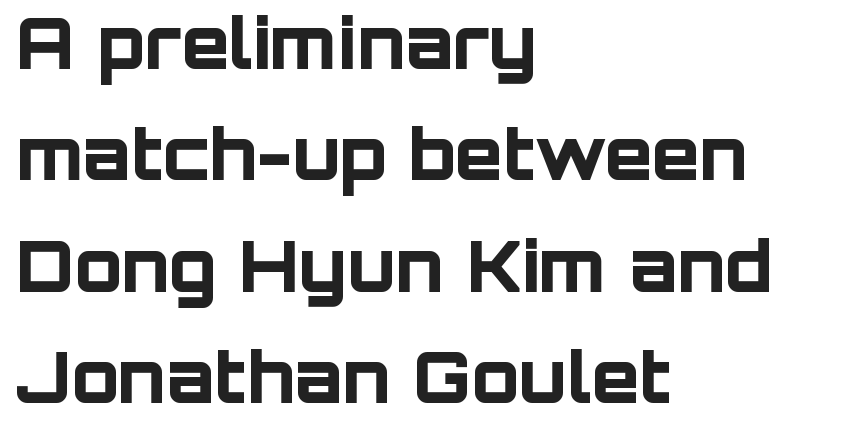
Q: Is the text bold? A: Yes.
Q: Is the text italic (slanted)? A: No, it is upright.
Q: Is the typeface a serif or a sans-serif typeface? A: Sans-serif.
Q: Is the text underlined? A: No.
Q: How is the paragraph aligned? A: Left-aligned.
Q: Is the spacing between letters normal or unusually wide? A: Normal.
Q: Is the spacing between lines tight, normal or loose? A: Normal.
Q: Width (condensed, normal, or wide)? A: Normal.
Q: Stroke contrast? A: Low.
Q: x-height? A: Large.
Q: Monospaced? A: No.
